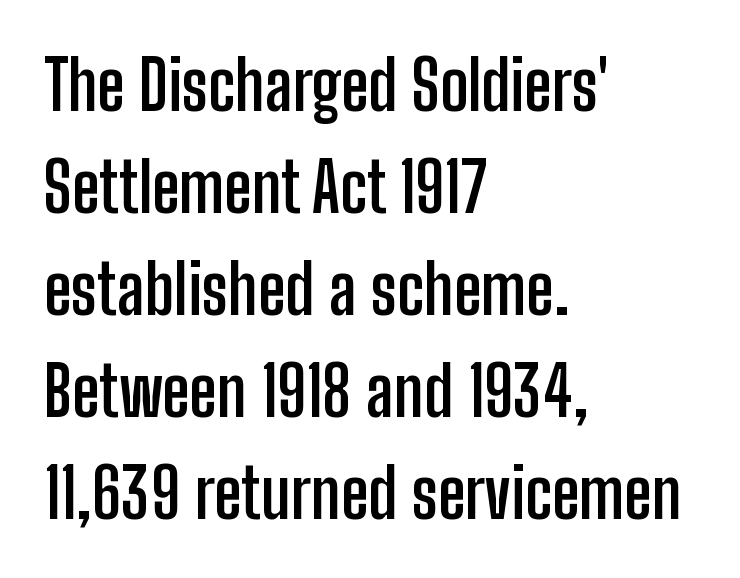
Q: Is the text bold? A: Yes.
Q: Is the text italic (slanted)? A: No, it is upright.
Q: Is the typeface a serif or a sans-serif typeface? A: Sans-serif.
Q: Is the text underlined? A: No.
Q: How is the paragraph aligned? A: Left-aligned.
Q: Is the spacing between letters normal or unusually wide? A: Normal.
Q: Is the spacing between lines tight, normal or loose? A: Normal.
Q: Width (condensed, normal, or wide)? A: Condensed.
Q: Stroke contrast? A: Low.
Q: x-height? A: Medium.
Q: Monospaced? A: No.
